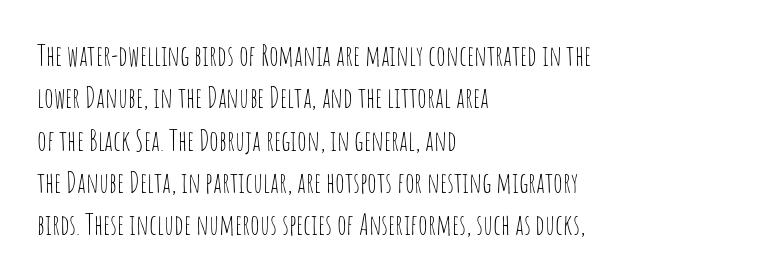
{"serif": "no", "italic": "no", "bold": "no", "weight": "thin", "width": "condensed", "stroke_contrast": "low", "x_height": "large", "monospaced": "no", "underline": "no", "align": "left", "line_spacing": "normal", "line_spacing_ratio": 1.51, "letter_spacing": "normal", "letter_spacing_em": 0.0, "glyph_px": 28}
